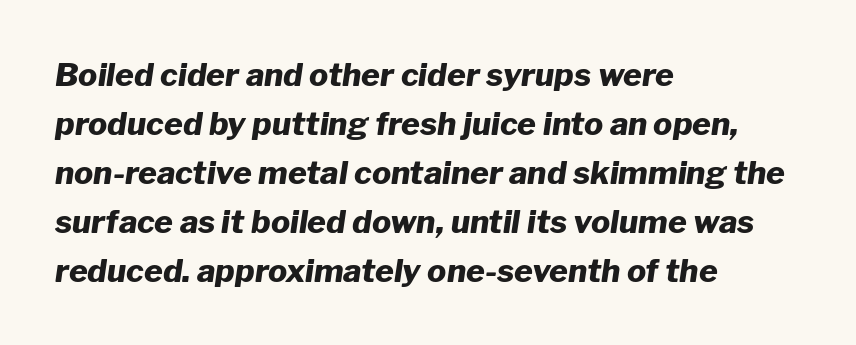
Descender tails drop into unmarked territory. A typesetter would mark this as italic. Leftover space on each line is placed entirely after the last word. In terms of letterspacing, this is plain default setting. Compared with typical paragraphs, the rows here are spaced about the same. A dark, heavy texture on the line: the type is bold.
